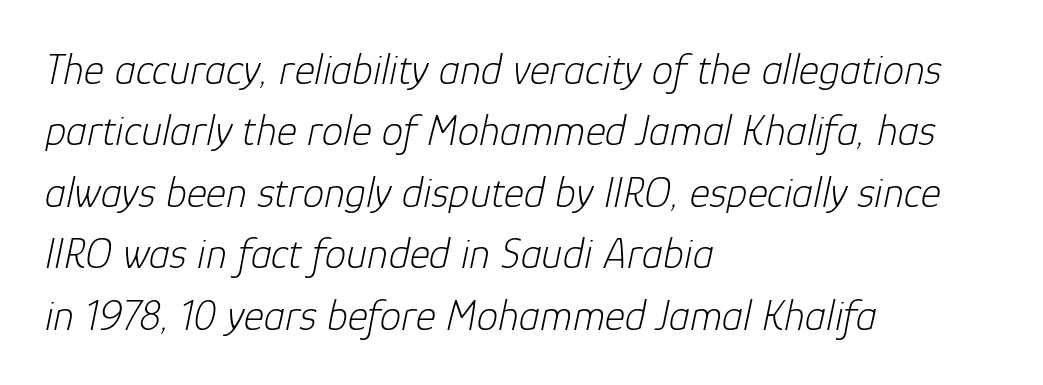
{"italic": "yes", "lean": "right", "slant_degrees": 12, "bold": "no", "weight": "light", "width": "normal", "stroke_contrast": "low", "x_height": "medium", "monospaced": "no", "underline": "no", "align": "left", "line_spacing": "normal", "line_spacing_ratio": 1.43, "letter_spacing": "normal", "letter_spacing_em": 0.0, "glyph_px": 43}
